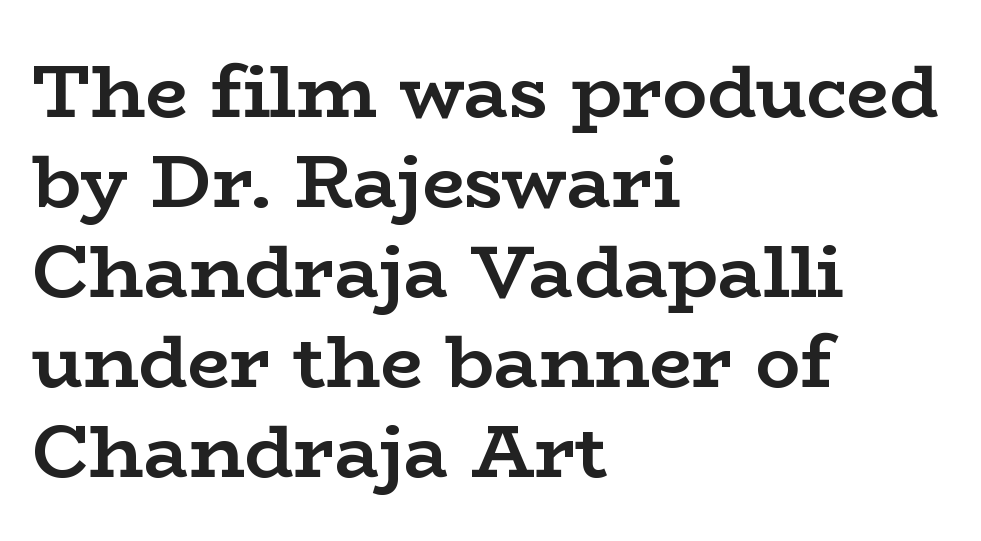
The image shows 75 px semibold, wide serif type, upright; set left-aligned, line spacing 1.2x, normal letter spacing, not underlined; low stroke contrast and a medium x-height.
